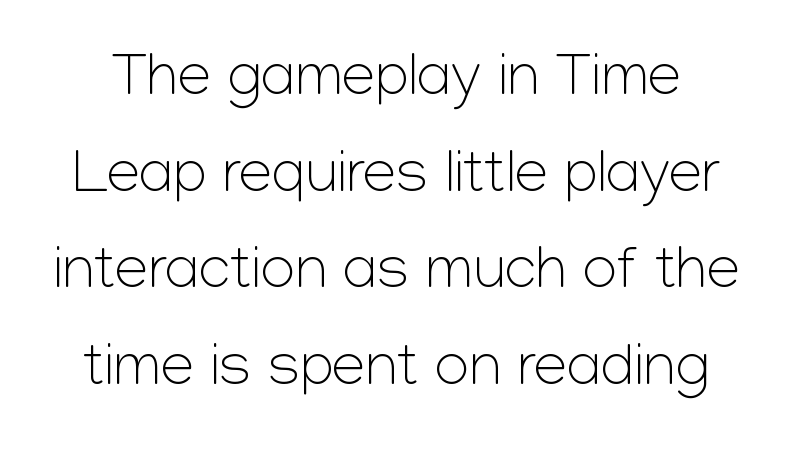
Only glyphs here, with clear space below each row. Do the letters lean? They stand straight. A typesetter would call this zero additional tracking. No chunkiness to these letters — they're not bold.
